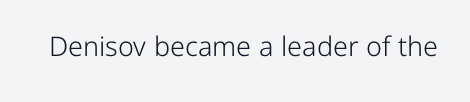
Has an underline been added? It has not. The type is set solid horizontally, with unmodified tracking. The characters are drawn with everyday or finer stroke widths. Every character sits straight up, as roman type does.
